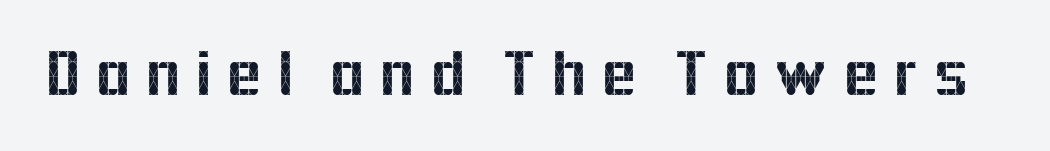
The face used here is a sans, in the tradition of grotesques and geometrics. These lines are rendered in a variable-pitch font. If you drew a line through each stem, it would be perfectly vertical. Any mark beneath the type? The region is blank.
